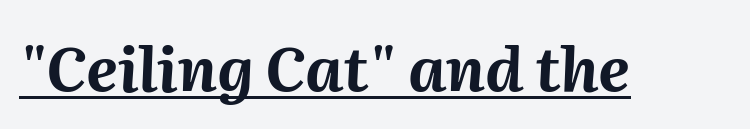
A rule runs beneath these lines of type. Thick stems and heavy bowls — unmistakably bold. The letters advance in unequal steps, a hallmark of proportional type. Characters follow at the spacing the type designer built in. Posture: slanted.
